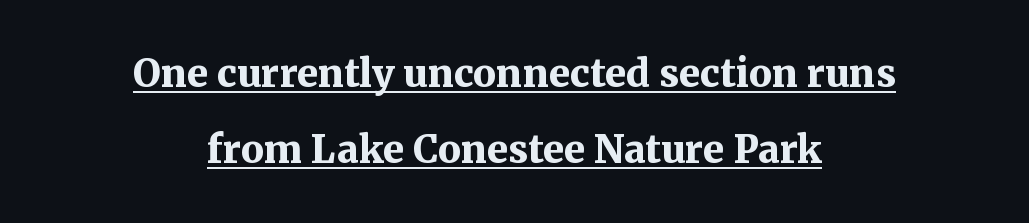
Q: Is the text bold? A: Yes.
Q: Is the text italic (slanted)? A: No, it is upright.
Q: Is the typeface a serif or a sans-serif typeface? A: Serif.
Q: Is the text underlined? A: Yes.
Q: How is the paragraph aligned? A: Centered.
Q: Is the spacing between letters normal or unusually wide? A: Normal.
Q: Is the spacing between lines tight, normal or loose? A: Loose.
Q: Width (condensed, normal, or wide)? A: Normal.
Q: Stroke contrast? A: Medium.
Q: x-height? A: Medium.
Q: Monospaced? A: No.
